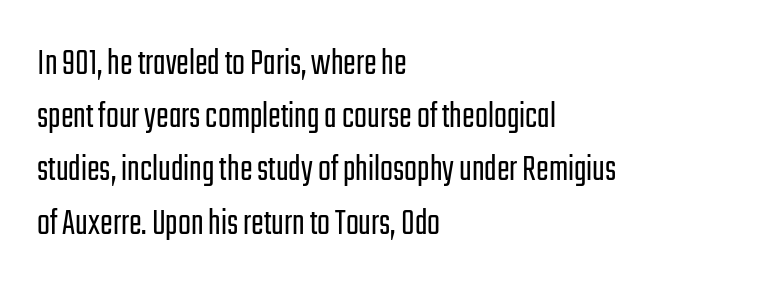
The image shows 38 px light, condensed sans-serif type, upright; set left-aligned, normal line spacing (1.4x), normal letter spacing, not underlined; low stroke contrast and a medium x-height.
